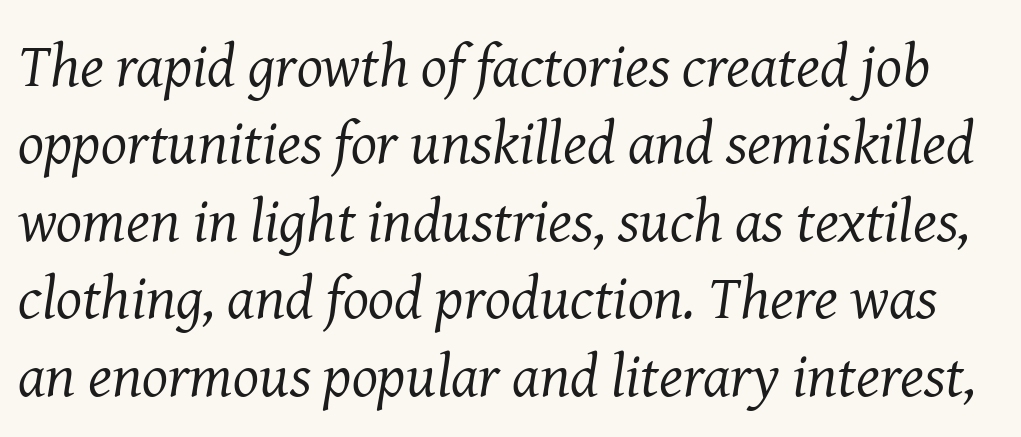
The image shows 61 px regular-weight serif type, italic (leaning right); set normal line spacing (1.27x), normal letter spacing, not underlined; medium stroke contrast and a medium x-height.
